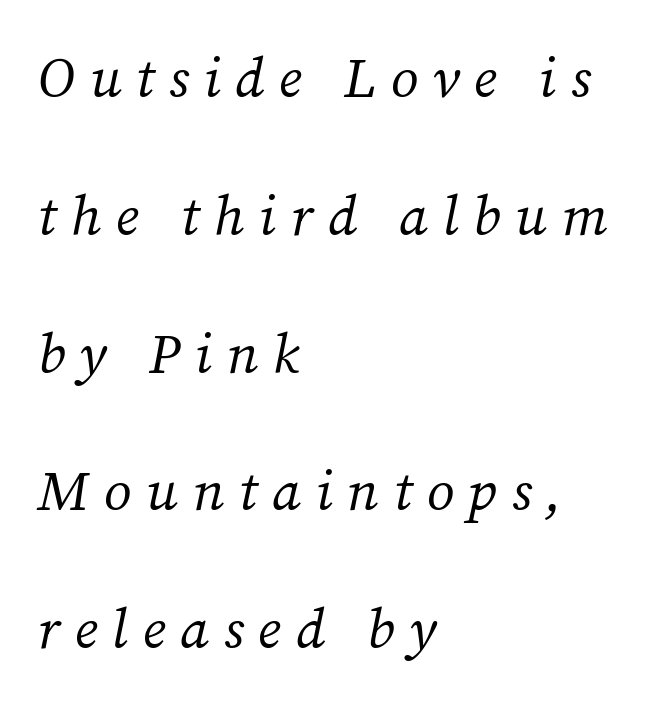
Q: Is the text bold? A: No.
Q: Is the text italic (slanted)? A: Yes, it leans right by about 12 degrees.
Q: Is the typeface a serif or a sans-serif typeface? A: Serif.
Q: Is the text underlined? A: No.
Q: How is the paragraph aligned? A: Left-aligned.
Q: Is the spacing between letters normal or unusually wide? A: Unusually wide.
Q: Is the spacing between lines tight, normal or loose? A: Loose.
Q: Width (condensed, normal, or wide)? A: Normal.
Q: Stroke contrast? A: Medium.
Q: x-height? A: Medium.
Q: Monospaced? A: No.
